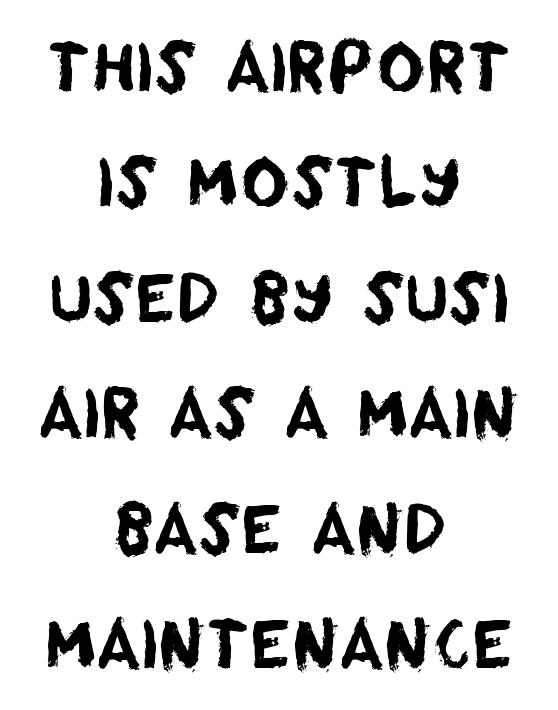
The space directly below the letters is spotless. Is the block centered? Yes — each line is placed symmetrically about the middle. These lines are composed in type without serifs. Think of a printed novel: that variable character pitch is what you see here. The line texture is even and compact thanks to regular tracking.
